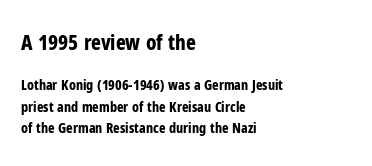
{"italic": "no", "bold": "yes", "underline": "no", "align": "left", "line_spacing": "normal", "line_spacing_ratio": 1.54, "letter_spacing": "normal", "letter_spacing_em": 0.0, "larger_block": "first", "size_ratio": 1.5, "glyph_px": 21}
